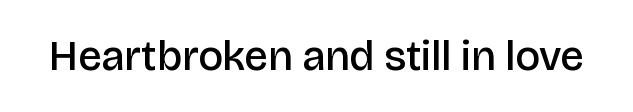
{"serif": "no", "italic": "no", "bold": "semi", "weight": "semibold", "width": "normal", "stroke_contrast": "low", "x_height": "large", "monospaced": "no", "underline": "no", "letter_spacing": "normal", "letter_spacing_em": 0.0, "glyph_px": 42}
